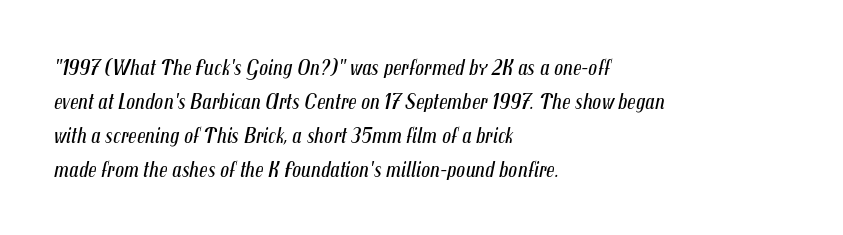
The image shows 22 px text type, italic (leaning right); set left-aligned, normal line spacing (1.54x), normal letter spacing, not underlined.
